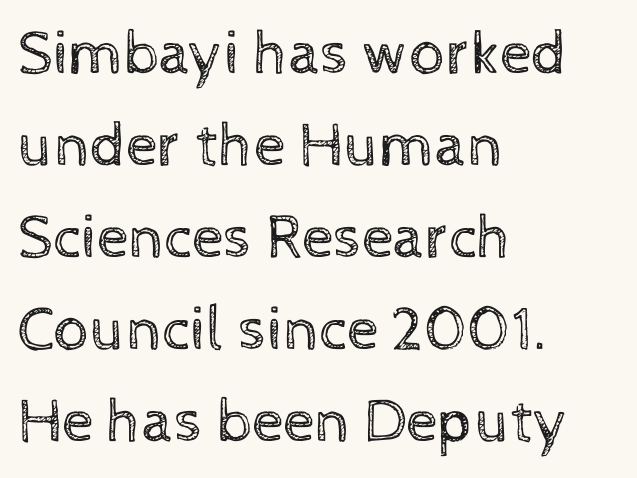
The image shows 63 px regular-weight type, upright; set left-aligned, normal line spacing (1.46x), normal letter spacing, not underlined; a medium x-height.
